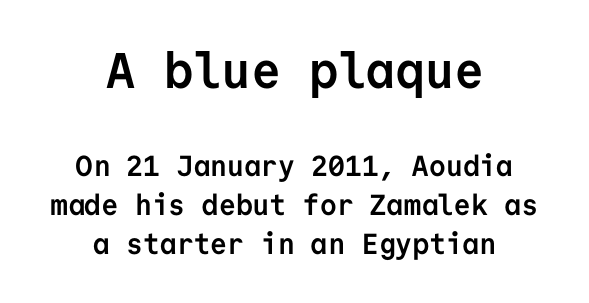
Q: Is the text bold? A: Yes.
Q: Is the text italic (slanted)? A: No, it is upright.
Q: Is the typeface a serif or a sans-serif typeface? A: Sans-serif.
Q: Is the text underlined? A: No.
Q: How is the paragraph aligned? A: Centered.
Q: Is the spacing between letters normal or unusually wide? A: Normal.
Q: Is the spacing between lines tight, normal or loose? A: Normal.
Q: Which block of text is set in a larger size, the first (top) or the second (bottom)? A: The first (top) one.
Q: Width (condensed, normal, or wide)? A: Normal.
Q: Stroke contrast? A: Low.
Q: x-height? A: Medium.
Q: Monospaced? A: Yes.
